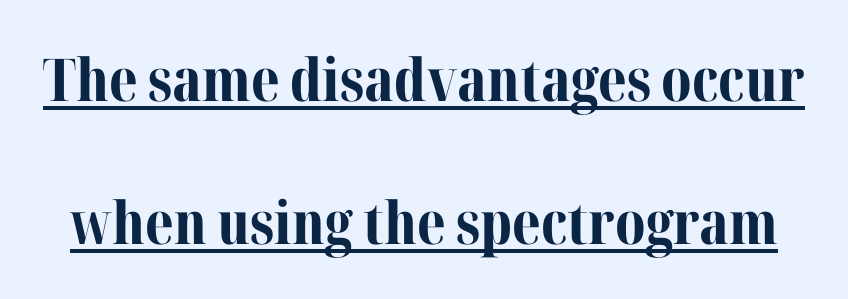
Q: Is the text bold? A: Yes.
Q: Is the text italic (slanted)? A: No, it is upright.
Q: Is the typeface a serif or a sans-serif typeface? A: Serif.
Q: Is the text underlined? A: Yes.
Q: Is the spacing between letters normal or unusually wide? A: Normal.
Q: Is the spacing between lines tight, normal or loose? A: Loose.
Q: Width (condensed, normal, or wide)? A: Normal.
Q: Stroke contrast? A: Medium.
Q: x-height? A: Medium.
Q: Monospaced? A: No.
